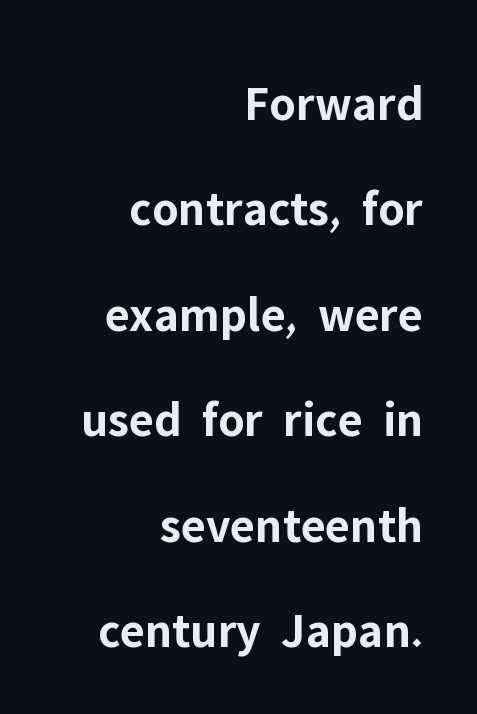
You could not count columns in this text — the font is proportionally spaced. A typesetter would call this zero additional tracking. These lines were composed using upright roman letters. Is there much room between lines? Yes — plenty of vertical air separates them. Alignment: flush right. The zone under the glyphs is completely vacant.
